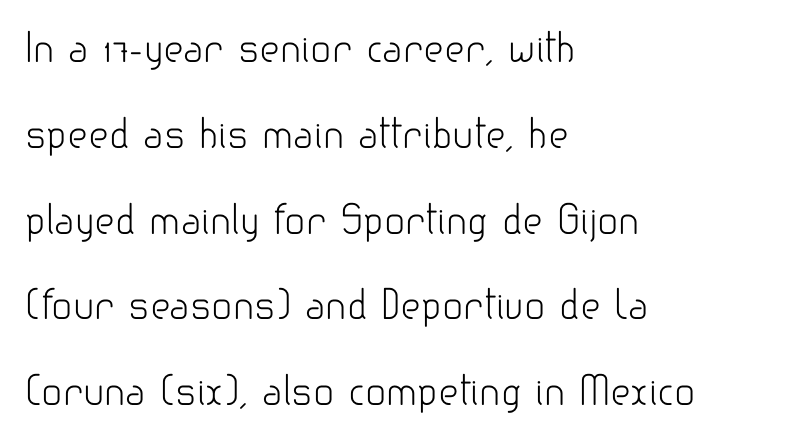
{"serif": "no", "italic": "no", "bold": "no", "weight": "light", "width": "normal", "stroke_contrast": "low", "x_height": "small", "monospaced": "no", "underline": "no", "align": "left", "line_spacing": "loose", "line_spacing_ratio": 2.2, "letter_spacing": "normal", "letter_spacing_em": 0.0, "glyph_px": 39}
